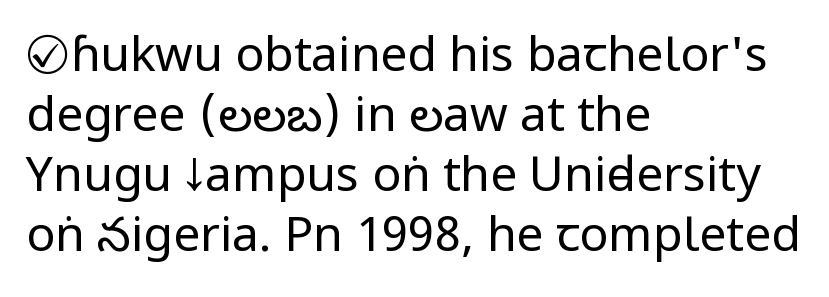
Q: Is the text bold? A: No.
Q: Is the text italic (slanted)? A: No, it is upright.
Q: Is the typeface a serif or a sans-serif typeface? A: Sans-serif.
Q: Is the text underlined? A: No.
Q: How is the paragraph aligned? A: Left-aligned.
Q: Is the spacing between letters normal or unusually wide? A: Normal.
Q: Is the spacing between lines tight, normal or loose? A: Normal.
Q: Width (condensed, normal, or wide)? A: Condensed.
Q: Stroke contrast? A: Low.
Q: x-height? A: Large.
Q: Monospaced? A: No.
